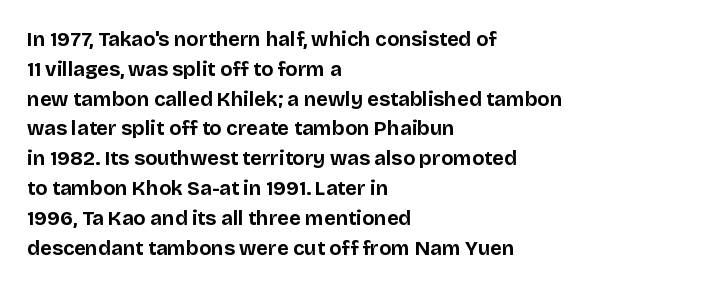
{"italic": "no", "bold": "yes", "underline": "no", "align": "left", "line_spacing": "normal", "line_spacing_ratio": 1.49, "letter_spacing": "normal", "letter_spacing_em": 0.0, "glyph_px": 20}
